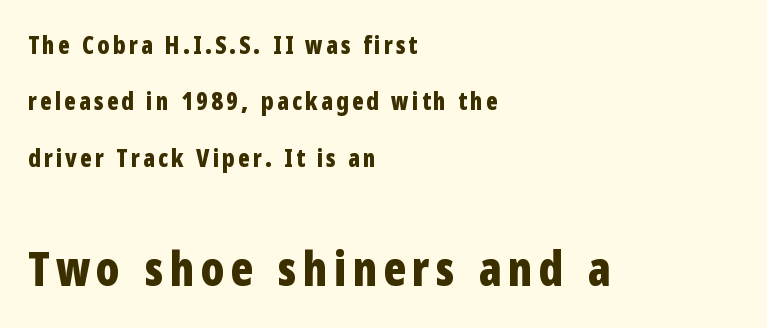
{"serif": "no", "italic": "no", "bold": "yes", "weight": "bold", "width": "condensed", "stroke_contrast": "low", "x_height": "medium", "monospaced": "no", "underline": "no", "align": "left", "line_spacing": "loose", "line_spacing_ratio": 2.35, "larger_block": "second", "size_ratio": 1.96, "glyph_px": 47}
